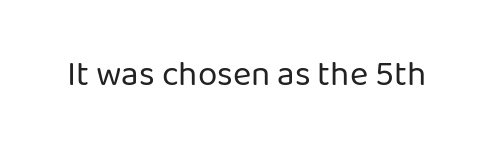
Default kerning and tracking; the words read as compact shapes. The typeface has the unassuming heft of standard copy or less. If you drew a line through each stem, it would be perfectly vertical. The rendering uses natural spacing where letterforms have individual widths.
